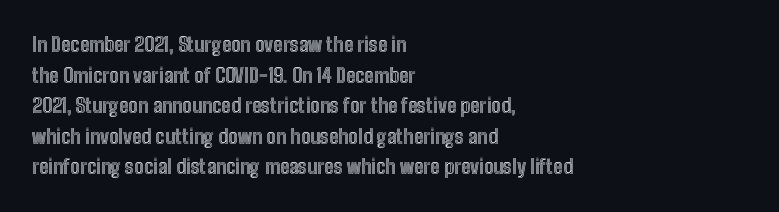
{"italic": "no", "underline": "no", "align": "left", "line_spacing": "normal", "line_spacing_ratio": 1.53, "letter_spacing": "normal", "letter_spacing_em": 0.0, "glyph_px": 20}
